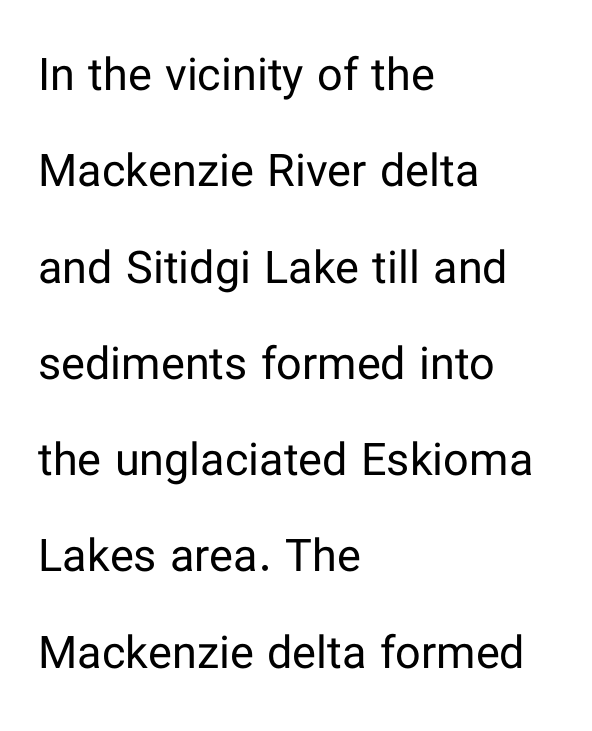
Q: Is the text bold? A: No.
Q: Is the text italic (slanted)? A: No, it is upright.
Q: Is the typeface a serif or a sans-serif typeface? A: Sans-serif.
Q: Is the text underlined? A: No.
Q: How is the paragraph aligned? A: Left-aligned.
Q: Is the spacing between letters normal or unusually wide? A: Normal.
Q: Is the spacing between lines tight, normal or loose? A: Loose.
Q: Width (condensed, normal, or wide)? A: Normal.
Q: Stroke contrast? A: Low.
Q: x-height? A: Medium.
Q: Monospaced? A: No.
